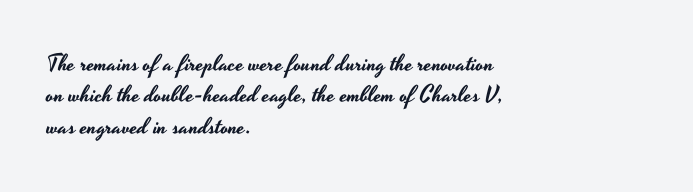
The image shows 23 px text type; set left-aligned, normal line spacing (1.36x), normal letter spacing, not underlined.
